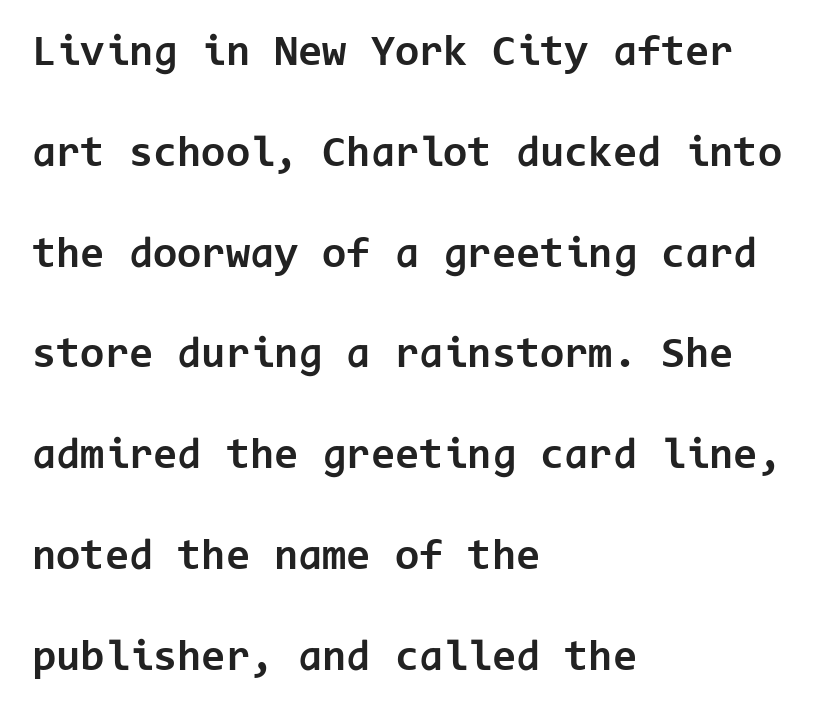
{"serif": "no", "italic": "no", "bold": "yes", "weight": "bold", "width": "normal", "stroke_contrast": "low", "x_height": "medium", "monospaced": "yes", "underline": "no", "align": "left", "line_spacing": "loose", "line_spacing_ratio": 2.29, "letter_spacing": "normal", "letter_spacing_em": 0.0, "glyph_px": 44}
